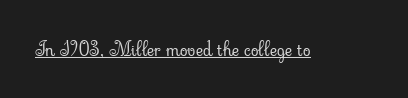
{"italic": "no", "bold": "no", "underline": "yes", "letter_spacing": "normal", "letter_spacing_em": 0.0, "glyph_px": 20}
